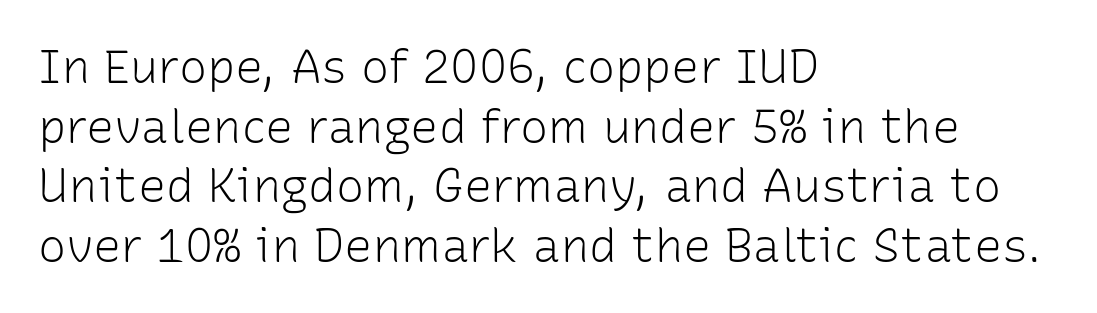
Q: Is the text bold? A: No.
Q: Is the text italic (slanted)? A: No, it is upright.
Q: Is the typeface a serif or a sans-serif typeface? A: Sans-serif.
Q: Is the text underlined? A: No.
Q: How is the paragraph aligned? A: Left-aligned.
Q: Is the spacing between letters normal or unusually wide? A: Normal.
Q: Is the spacing between lines tight, normal or loose? A: Normal.
Q: Width (condensed, normal, or wide)? A: Normal.
Q: Stroke contrast? A: Low.
Q: x-height? A: Medium.
Q: Monospaced? A: No.
